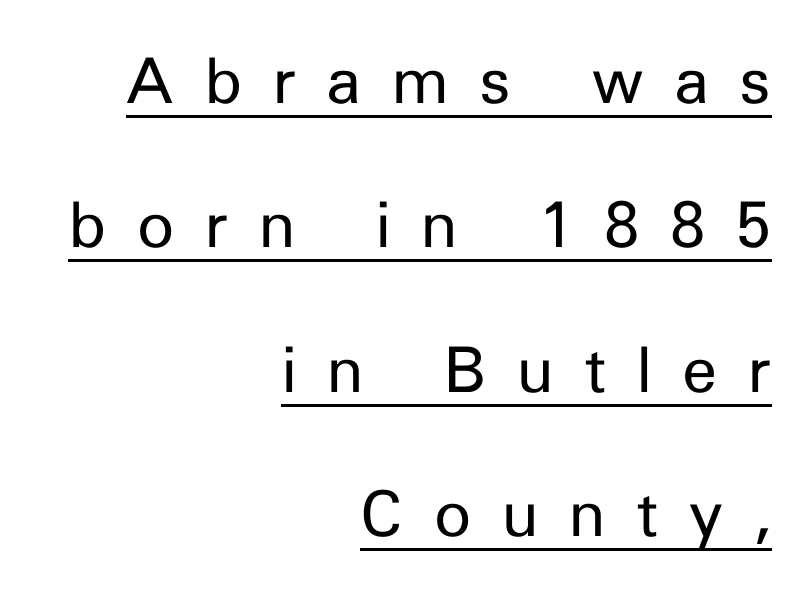
Quick note: underline on. Proportional: the letters do not fall into vertical columns. A great deal of white space separates one row of letters from the next. These lines stack with their right ends in a neat column. The letterforms stand isolated, each surrounded by extra space. No heavy texture on the line: the type isn't bold.
